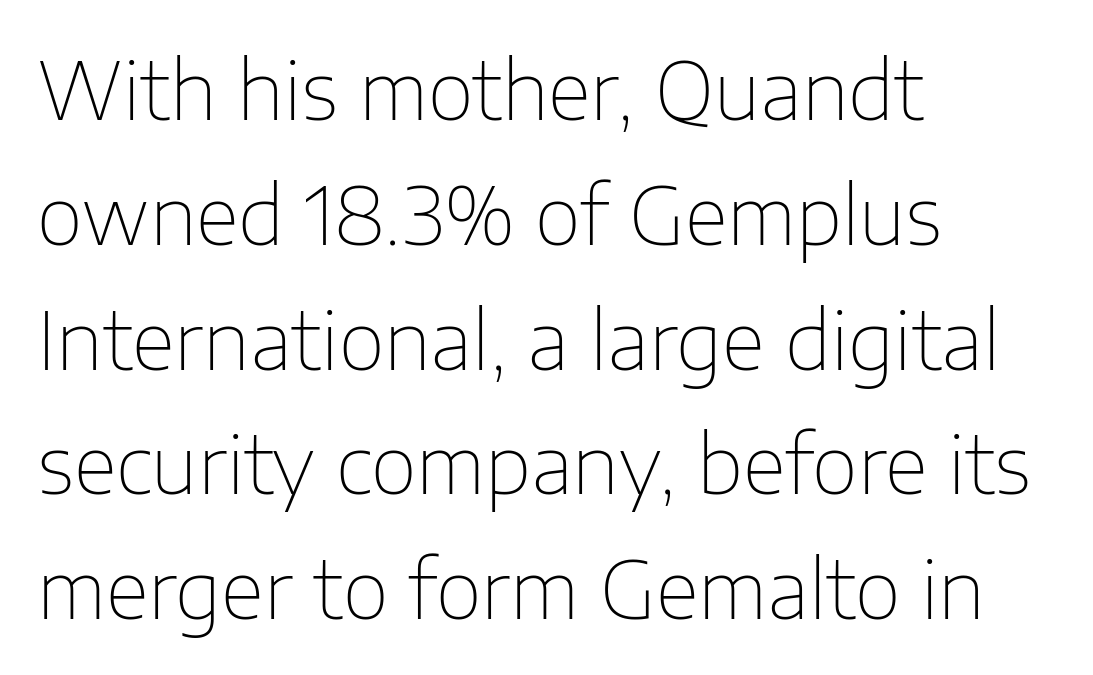
The image shows 80 px thin sans-serif type, upright; set left-aligned, normal line spacing (1.56x), normal letter spacing, not underlined; low stroke contrast and a medium x-height.
